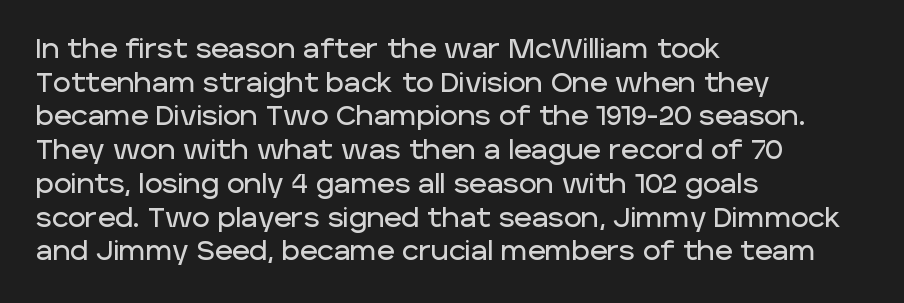
{"italic": "no", "underline": "no", "align": "left", "line_spacing": "normal", "line_spacing_ratio": 1.25, "letter_spacing": "normal", "letter_spacing_em": 0.0, "glyph_px": 27}
